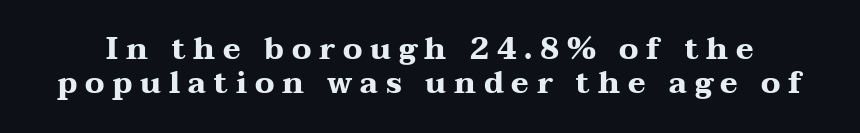
The image shows 30 px heavy, wide serif type, upright; set tight line spacing (1.13x), unusually wide letter spacing (+0.26 em), not underlined; medium stroke contrast and a medium x-height.
